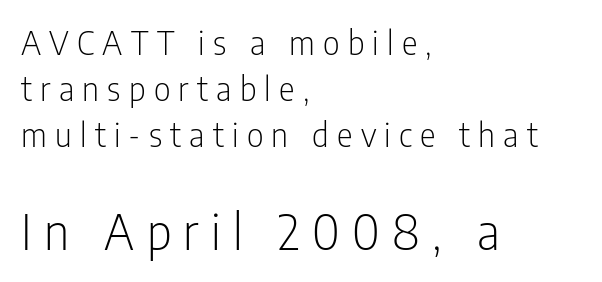
Q: Is the text bold? A: No.
Q: Is the text italic (slanted)? A: No, it is upright.
Q: Is the typeface a serif or a sans-serif typeface? A: Sans-serif.
Q: Is the text underlined? A: No.
Q: How is the paragraph aligned? A: Left-aligned.
Q: Is the spacing between letters normal or unusually wide? A: Unusually wide.
Q: Is the spacing between lines tight, normal or loose? A: Normal.
Q: Which block of text is set in a larger size, the first (top) or the second (bottom)? A: The second (bottom) one.
Q: Width (condensed, normal, or wide)? A: Condensed.
Q: Stroke contrast? A: Low.
Q: x-height? A: Medium.
Q: Monospaced? A: No.
